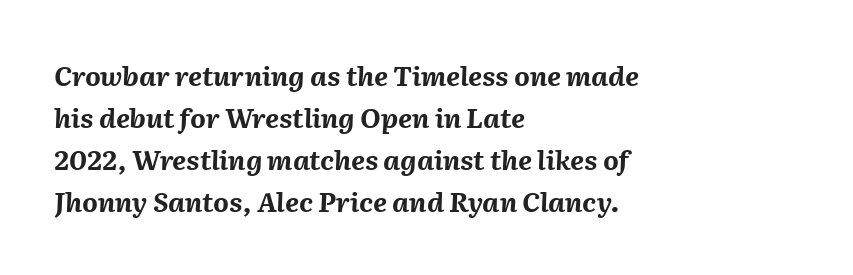
These words are printed bold, with thick strokes throughout. A normal amount of white space separates one row of letters from the next. The gaps between neighbouring characters are ordinary and unremarkable. Italic? Definitely — the glyphs are oblique.
